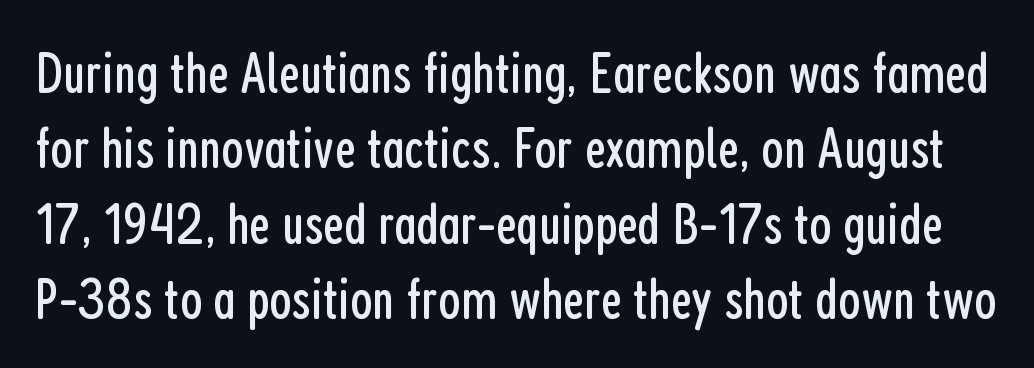
This is roman type, the default non-slanted kind. Each stroke keeps to a modest, everyday thickness or less. Honestly, there is no underline to notice here at all. Normally led — the rows are evenly, conventionally spaced. Look at the bottom of the vertical strokes: they stop flat, with no serifs.
